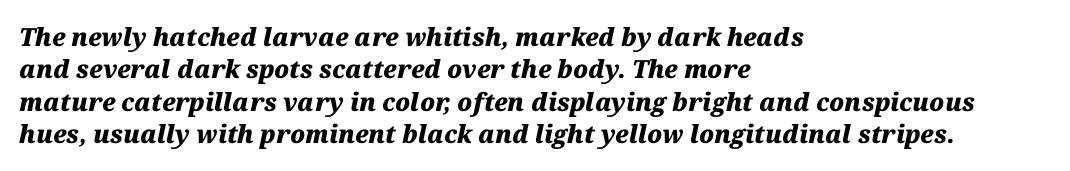
Q: Is the text bold? A: Yes.
Q: Is the text italic (slanted)? A: Yes, it leans right by about 12 degrees.
Q: Is the text underlined? A: No.
Q: How is the paragraph aligned? A: Left-aligned.
Q: Is the spacing between letters normal or unusually wide? A: Normal.
Q: Is the spacing between lines tight, normal or loose? A: Normal.
